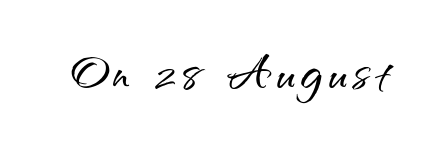
The image shows 62 px sans-serif type; set not underlined; medium stroke contrast and a small x-height.
